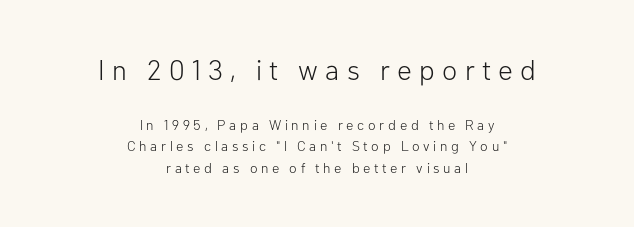
The image shows 28 px light sans-serif type, upright; set centered, normal line spacing (1.52x), unusually wide letter spacing (+0.26 em), not underlined; the first (top) block is 2.0x larger; low stroke contrast and a medium x-height.
